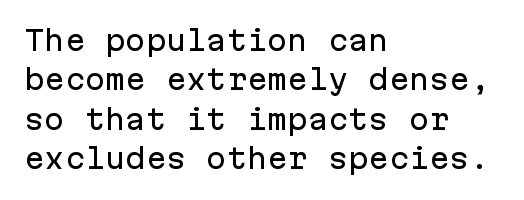
Q: Is the text italic (slanted)? A: No, it is upright.
Q: Is the text underlined? A: No.
Q: How is the paragraph aligned? A: Left-aligned.
Q: Is the spacing between letters normal or unusually wide? A: Normal.
Q: Is the spacing between lines tight, normal or loose? A: Normal.
